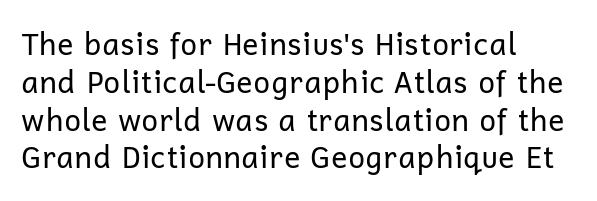
Letters have the restrained weight of plain body copy at most. Characters follow at the spacing the type designer built in. Honestly, there is no underline to notice here at all. The typesetter chose a ragged-right arrangement here. Character widths vary here, with narrow letters taking less room than wide ones. Normally led — the rows are evenly, conventionally spaced.
